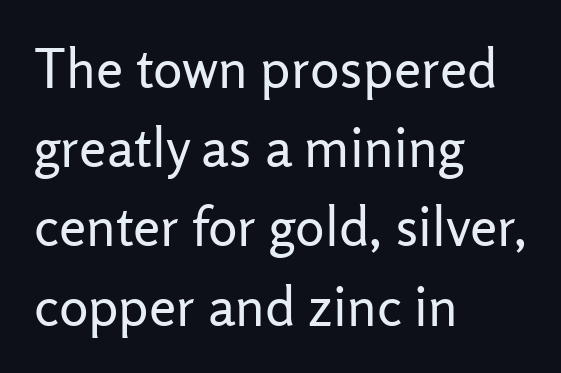
The image shows 55 px regular-weight sans-serif type, upright; set left-aligned, normal line spacing (1.44x), normal letter spacing, not underlined; low stroke contrast and a medium x-height.
